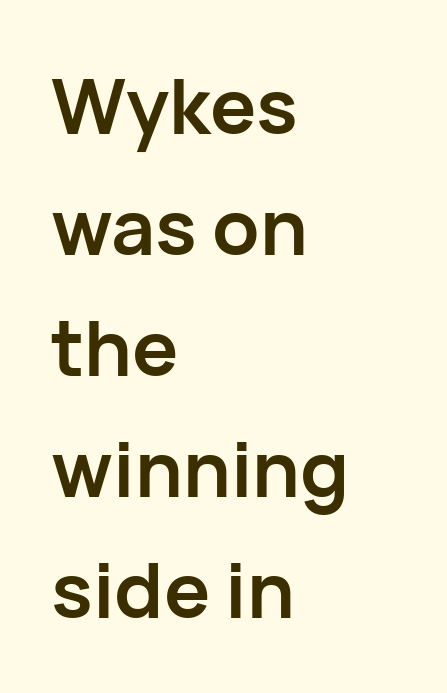
The image shows 77 px semibold sans-serif type, upright; set left-aligned, normal line spacing (1.57x), normal letter spacing, not underlined; low stroke contrast and a medium x-height.
